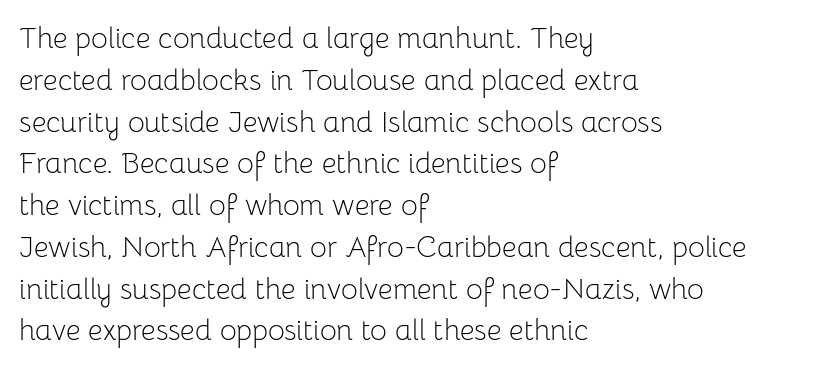
{"serif": "no", "italic": "no", "bold": "no", "weight": "light", "width": "normal", "stroke_contrast": "low", "x_height": "medium", "monospaced": "no", "underline": "no", "align": "left", "line_spacing": "normal", "line_spacing_ratio": 1.44, "letter_spacing": "normal", "letter_spacing_em": 0.0, "glyph_px": 29}
